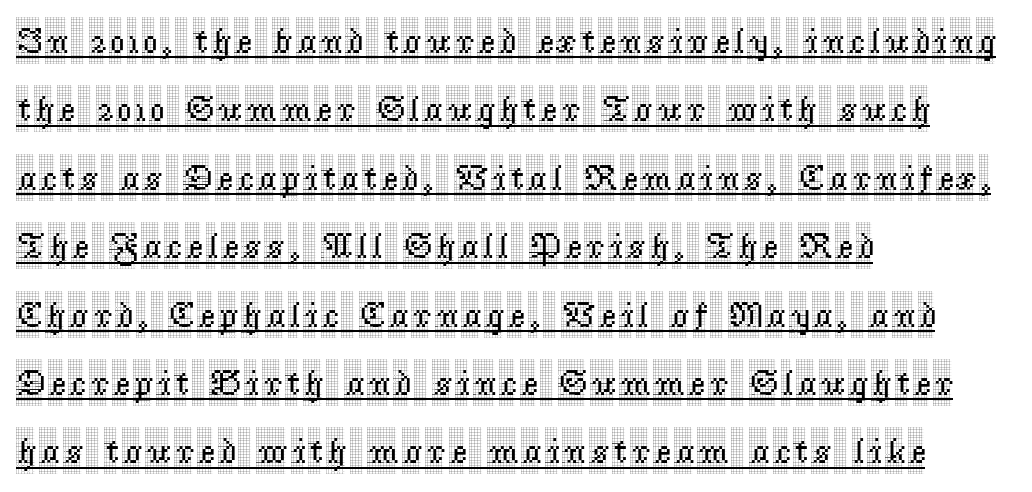
{"serif": "yes", "italic": "no", "width": "condensed", "x_height": "large", "monospaced": "no", "underline": "yes", "align": "left", "line_spacing": "loose", "line_spacing_ratio": 1.9, "glyph_px": 36}
